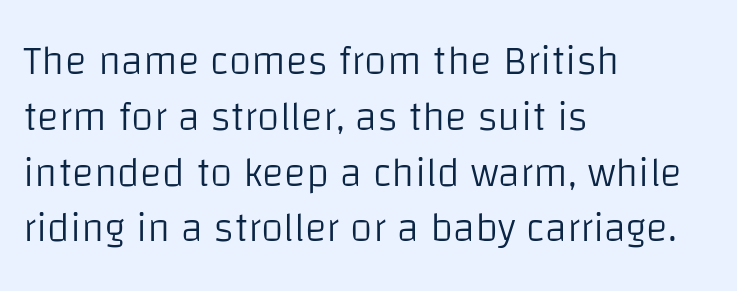
{"serif": "no", "italic": "no", "bold": "no", "weight": "light", "width": "normal", "stroke_contrast": "low", "x_height": "large", "monospaced": "no", "underline": "no", "align": "left", "line_spacing": "normal", "line_spacing_ratio": 1.36, "letter_spacing": "normal", "letter_spacing_em": 0.0, "glyph_px": 41}
